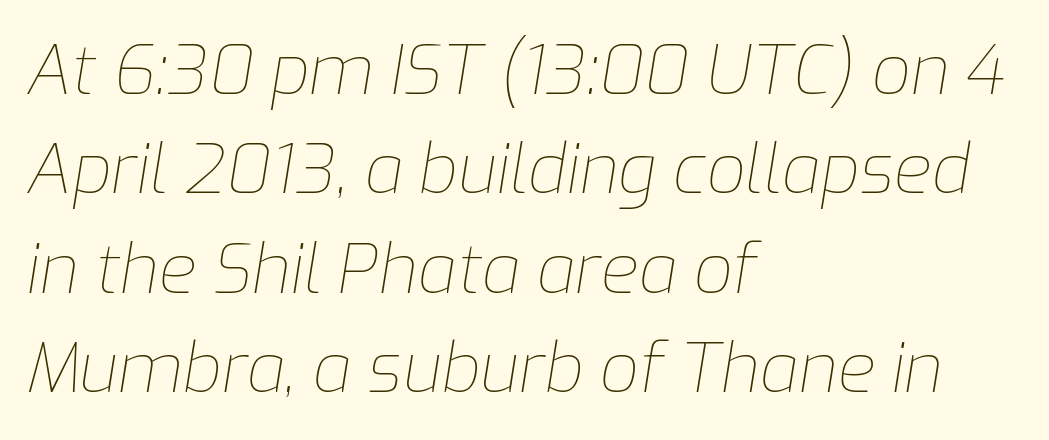
Q: Is the text bold? A: No.
Q: Is the text italic (slanted)? A: Yes, it leans right by about 9 degrees.
Q: Is the text underlined? A: No.
Q: How is the paragraph aligned? A: Left-aligned.
Q: Is the spacing between letters normal or unusually wide? A: Normal.
Q: Is the spacing between lines tight, normal or loose? A: Normal.
Q: Width (condensed, normal, or wide)? A: Normal.
Q: Stroke contrast? A: Low.
Q: x-height? A: Medium.
Q: Monospaced? A: No.
